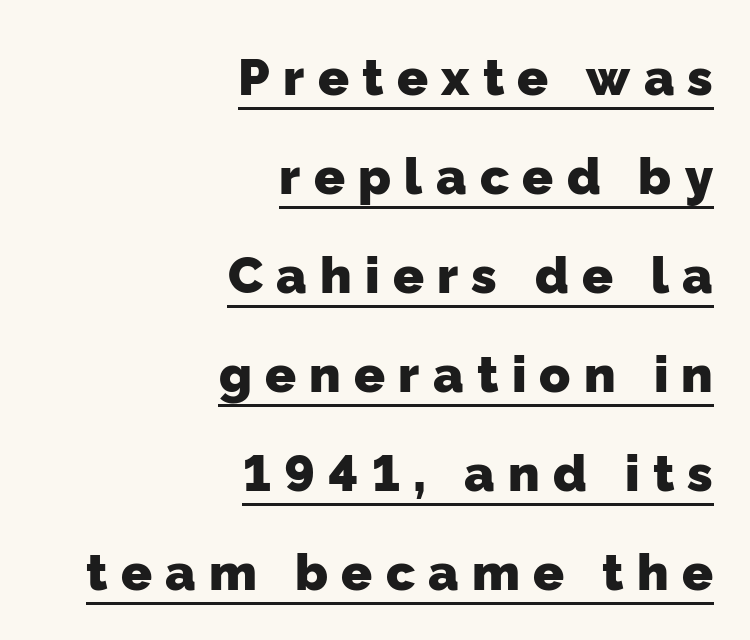
{"serif": "no", "bold": "yes", "weight": "heavy", "width": "normal", "stroke_contrast": "low", "x_height": "medium", "monospaced": "no", "underline": "yes", "align": "right", "line_spacing": "loose", "line_spacing_ratio": 1.94, "letter_spacing": "wide", "letter_spacing_em": 0.26, "glyph_px": 51}
